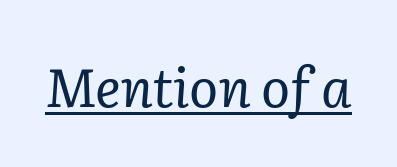
Is this a fixed-width face? No — the glyphs have proportional, varying widths. Honestly, the letter spacing is just normal — you wouldn't notice it. If you drew a line through each stem, it would be angled. The face used here appears with an underline applied. Summary of weight: not heavy and not bold.
